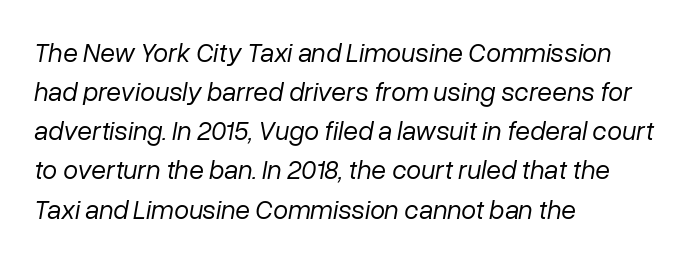
The image shows 27 px text type, italic (leaning right); set left-aligned, normal line spacing (1.45x), normal letter spacing, not underlined.
